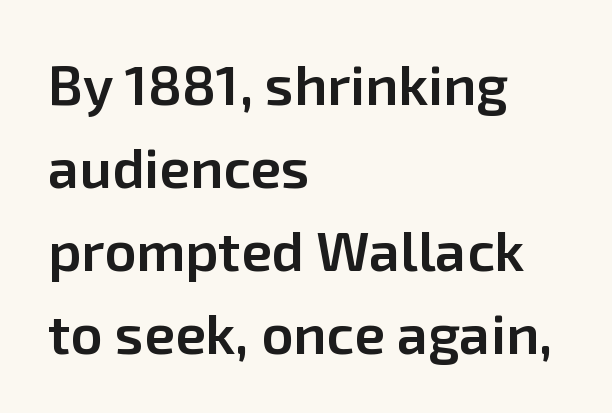
{"serif": "no", "italic": "no", "bold": "semi", "weight": "semibold", "width": "normal", "stroke_contrast": "low", "x_height": "medium", "monospaced": "no", "underline": "no", "align": "left", "line_spacing": "normal", "line_spacing_ratio": 1.48, "letter_spacing": "normal", "letter_spacing_em": 0.0, "glyph_px": 56}
